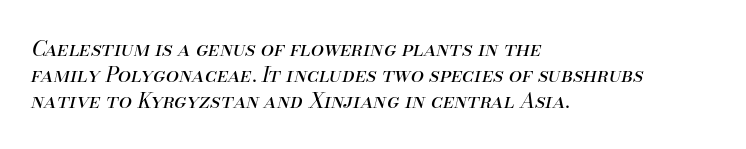
The image shows 21 px text type, italic (leaning right); set left-aligned, line spacing 1.23x, normal letter spacing, not underlined.
